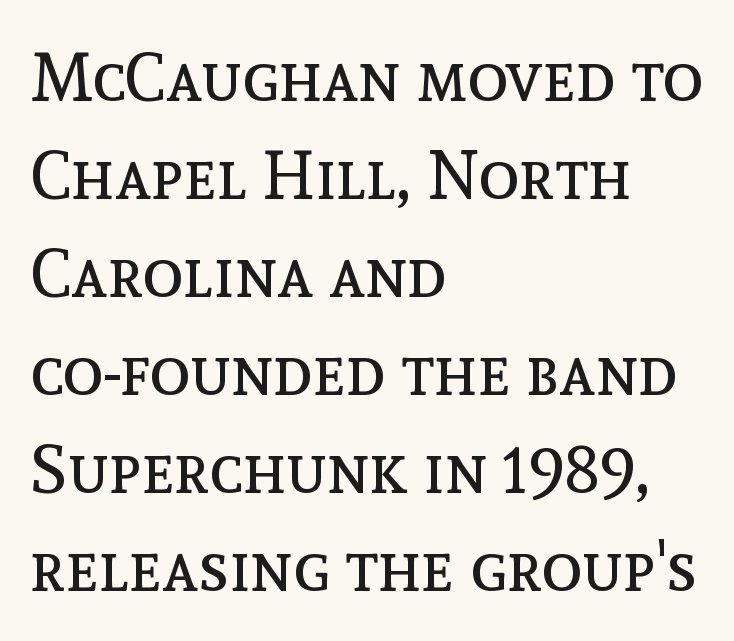
The image shows 68 px regular-weight type, upright; set left-aligned, normal line spacing (1.44x), normal letter spacing, not underlined; a medium x-height.
